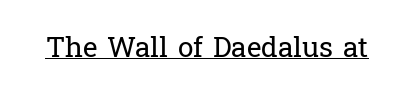
The image shows 28 px regular-weight serif type, upright; set normal letter spacing, underlined; low stroke contrast and a medium x-height.
